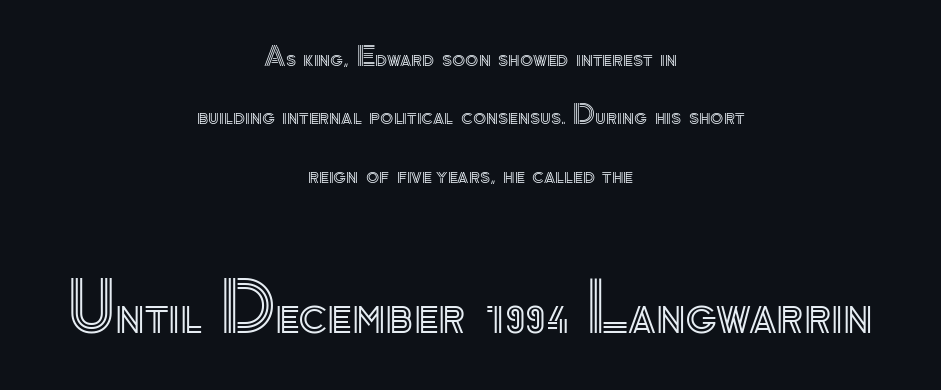
{"italic": "no", "width": "normal", "x_height": "small", "monospaced": "no", "underline": "no", "align": "center", "line_spacing": "loose", "line_spacing_ratio": 2.16, "letter_spacing": "normal", "letter_spacing_em": 0.0, "larger_block": "second", "size_ratio": 2.48, "glyph_px": 67}
